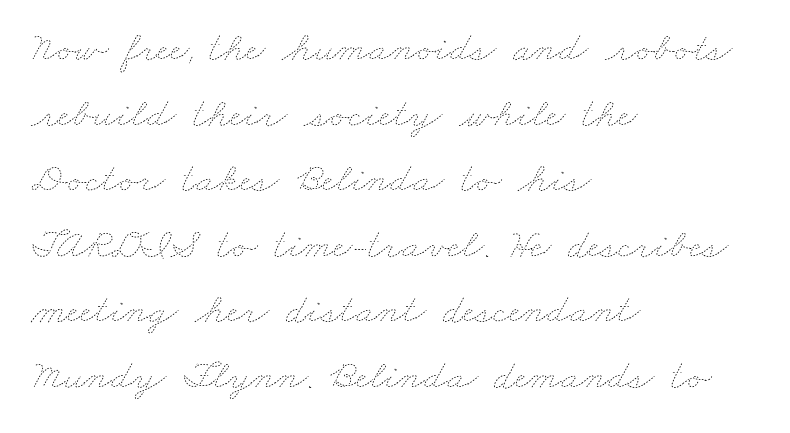
{"bold": "no", "weight": "thin", "width": "wide", "stroke_contrast": "low", "x_height": "small", "monospaced": "no", "underline": "no", "align": "left", "line_spacing": "normal", "line_spacing_ratio": 1.56, "letter_spacing": "normal", "letter_spacing_em": 0.0, "glyph_px": 42}
